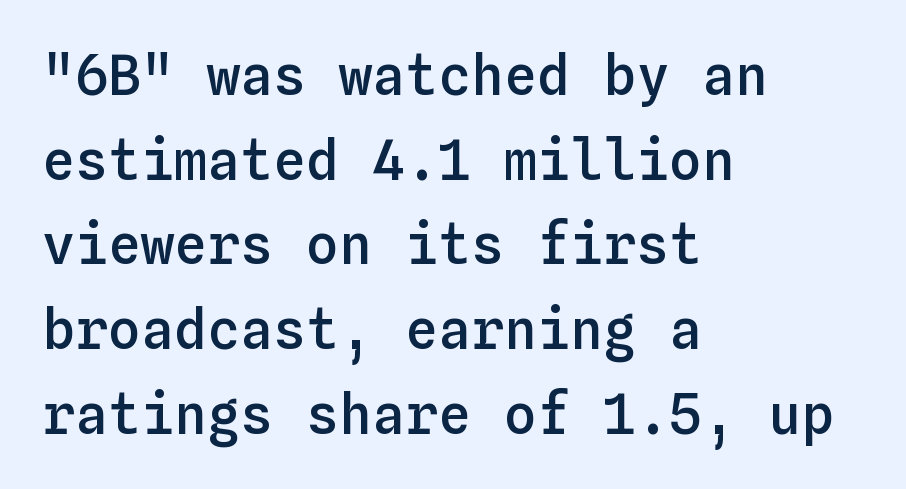
These lines keep a tight, regular rhythm from letter to letter. Underlining? Definitely not there. Posture: straight, roman, zero tilt. Spacing verdict: monospaced, one width for all characters.
